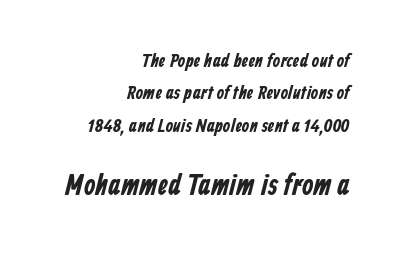
The letterforms sit shoulder to shoulder at normal distance. Letterform terminals end flat and unadorned throughout the passage. The more generous point size was reserved for the lower chunk. Varying glyph widths throughout — classic text-font behaviour. One-word summary of the alignment: right.
